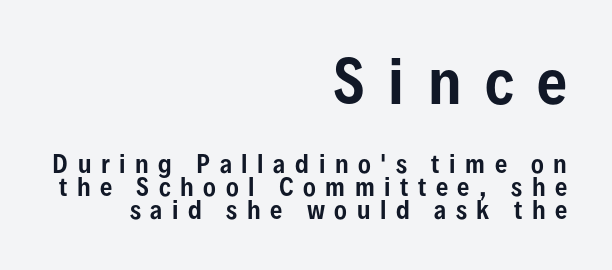
The image shows 59 px condensed sans-serif type, upright; set right-aligned, tight line spacing (0.96x), unusually wide letter spacing (+0.4 em), not underlined; the first (top) block is 2.46x larger; low stroke contrast and a medium x-height.
